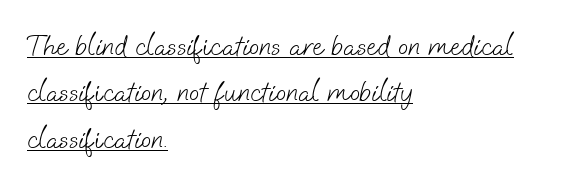
Q: Is the text bold? A: No.
Q: Is the typeface a serif or a sans-serif typeface? A: Sans-serif.
Q: Is the text underlined? A: Yes.
Q: How is the paragraph aligned? A: Left-aligned.
Q: Is the spacing between letters normal or unusually wide? A: Normal.
Q: Is the spacing between lines tight, normal or loose? A: Normal.
Q: Width (condensed, normal, or wide)? A: Normal.
Q: Stroke contrast? A: Low.
Q: x-height? A: Small.
Q: Monospaced? A: No.
